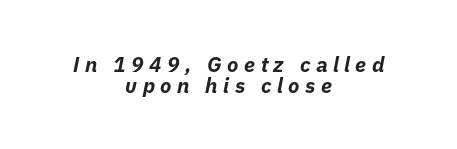
{"italic": "yes", "lean": "right", "slant_degrees": 11, "bold": "yes", "underline": "no", "align": "center", "line_spacing": "tight", "line_spacing_ratio": 0.98, "letter_spacing": "wide", "letter_spacing_em": 0.26, "glyph_px": 21}
